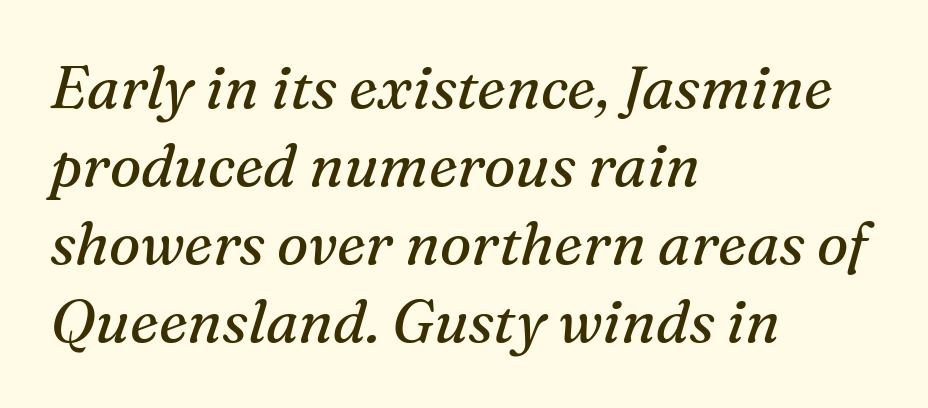
The image shows 59 px regular-weight serif type, italic (leaning right); set left-aligned, normal line spacing (1.32x), normal letter spacing, not underlined; medium stroke contrast and a medium x-height.
